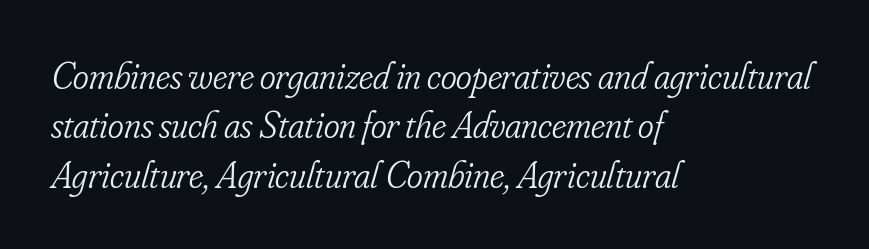
{"serif": "yes", "italic": "yes", "lean": "right", "slant_degrees": 16, "bold": "no", "weight": "light", "width": "condensed", "stroke_contrast": "low", "x_height": "small", "monospaced": "no", "underline": "no", "align": "left", "line_spacing": "normal", "line_spacing_ratio": 1.3, "letter_spacing": "normal", "letter_spacing_em": 0.0, "glyph_px": 38}
